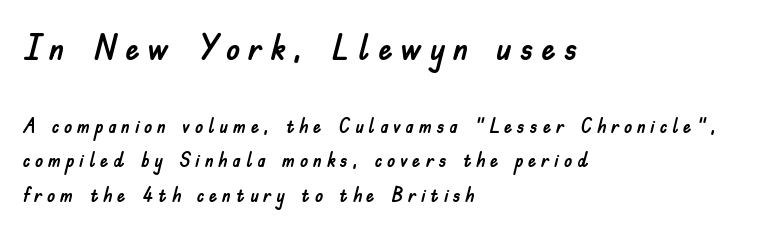
{"serif": "no", "width": "normal", "stroke_contrast": "low", "x_height": "small", "monospaced": "no", "underline": "no", "align": "left", "line_spacing": "normal", "line_spacing_ratio": 1.64, "letter_spacing": "wide", "letter_spacing_em": 0.22, "larger_block": "first", "size_ratio": 1.71, "glyph_px": 36}
